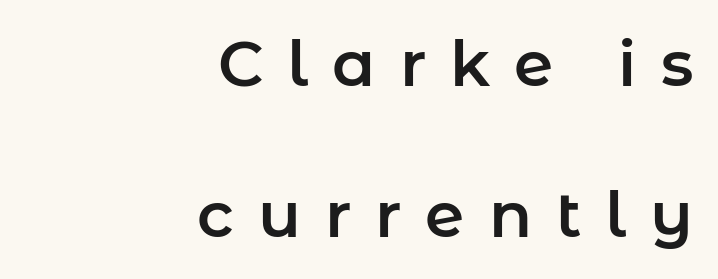
Q: Is the text italic (slanted)? A: No, it is upright.
Q: Is the typeface a serif or a sans-serif typeface? A: Sans-serif.
Q: Is the text underlined? A: No.
Q: How is the paragraph aligned? A: Right-aligned.
Q: Is the spacing between letters normal or unusually wide? A: Unusually wide.
Q: Is the spacing between lines tight, normal or loose? A: Loose.
Q: Width (condensed, normal, or wide)? A: Normal.
Q: Stroke contrast? A: Low.
Q: x-height? A: Medium.
Q: Monospaced? A: No.
